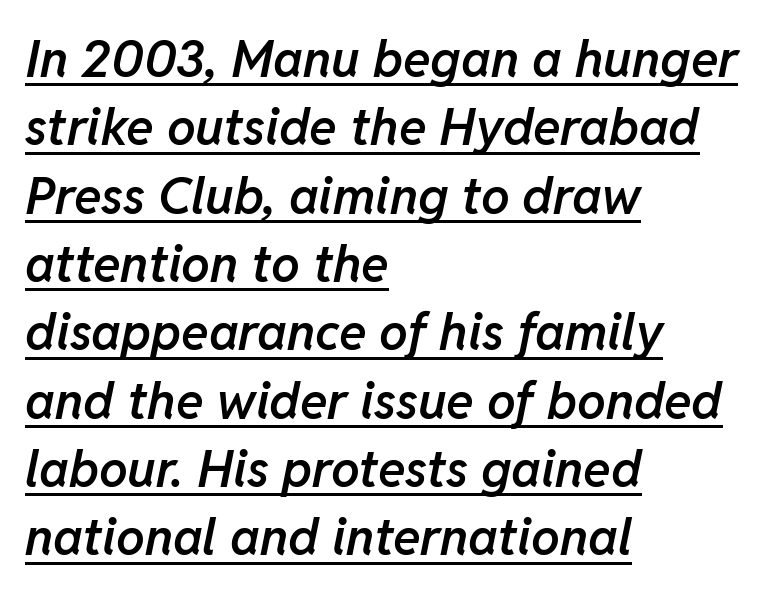
{"italic": "yes", "lean": "right", "slant_degrees": 11, "bold": "semi", "weight": "semibold", "width": "normal", "stroke_contrast": "low", "x_height": "medium", "monospaced": "no", "underline": "yes", "align": "left", "line_spacing": "normal", "line_spacing_ratio": 1.34, "letter_spacing": "normal", "letter_spacing_em": 0.0, "glyph_px": 51}
